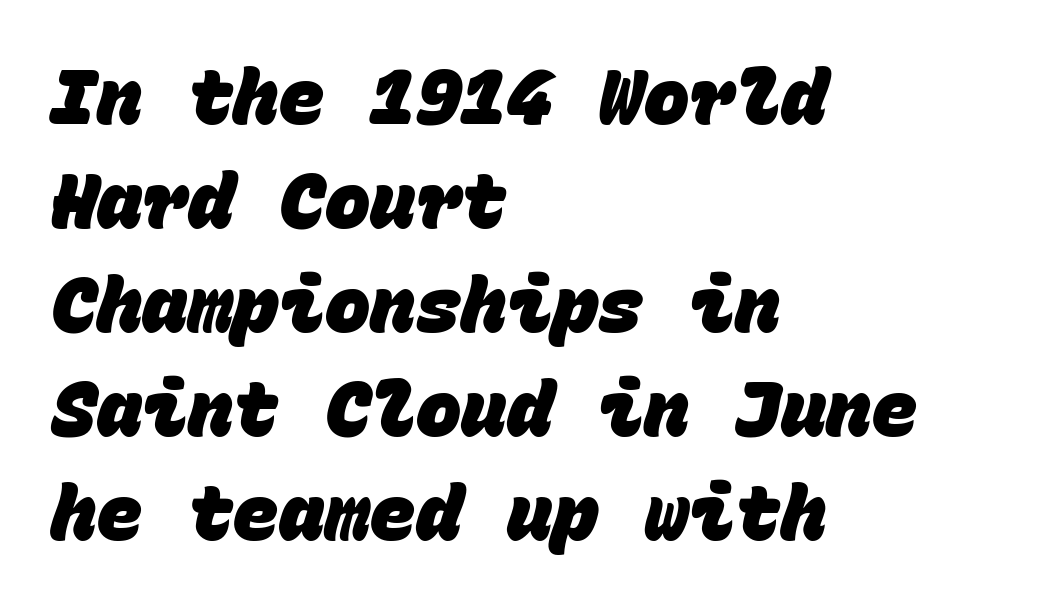
The image shows 76 px heavy sans-serif type, monospaced; set left-aligned, normal line spacing (1.37x), normal letter spacing, not underlined; low stroke contrast and a large x-height.
